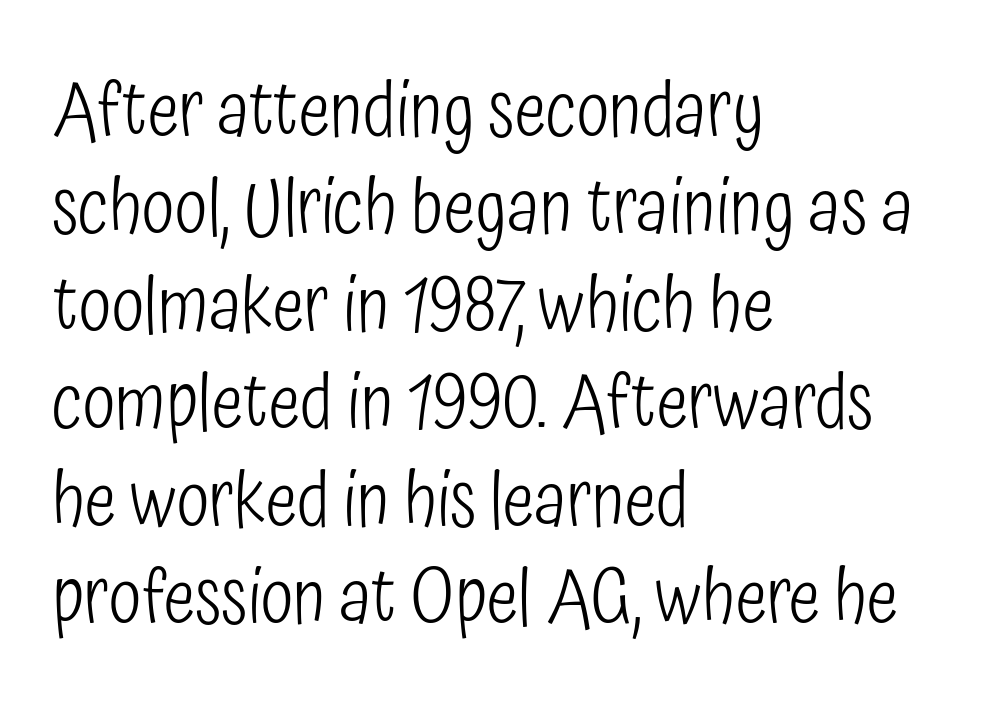
{"serif": "no", "italic": "no", "bold": "no", "weight": "light", "width": "condensed", "stroke_contrast": "low", "x_height": "medium", "monospaced": "no", "underline": "no", "align": "left", "line_spacing": "normal", "line_spacing_ratio": 1.3, "letter_spacing": "normal", "letter_spacing_em": 0.0, "glyph_px": 75}
